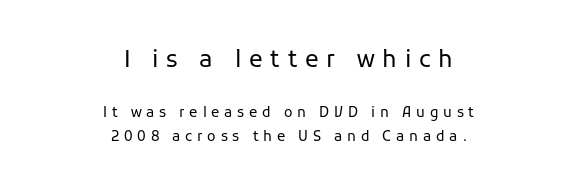
The lines sit at an ordinary, default distance from one another. Each word looks stretched out because of the extra space between its letters. Descender tails drop into unmarked territory. Stroke thickness stays within the range of a standard reading face or lighter. Upright lettering throughout.
